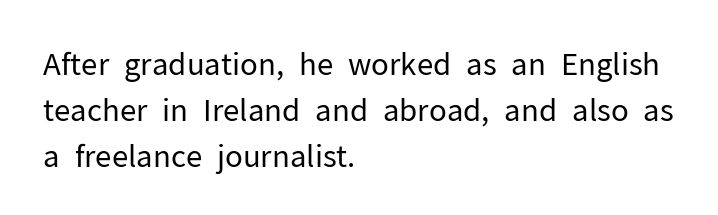
{"serif": "no", "italic": "no", "bold": "no", "weight": "regular", "width": "normal", "stroke_contrast": "low", "x_height": "medium", "monospaced": "no", "underline": "no", "align": "left", "line_spacing": "normal", "line_spacing_ratio": 1.54, "letter_spacing": "normal", "letter_spacing_em": 0.0, "glyph_px": 30}
